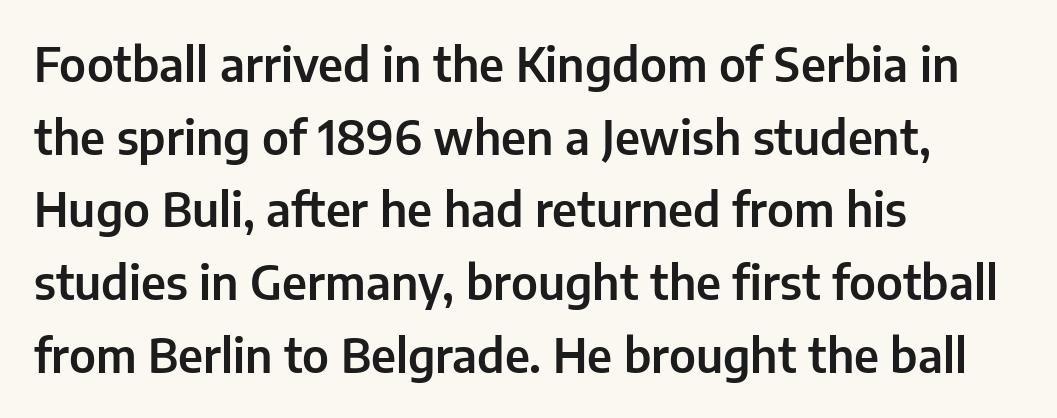
{"serif": "no", "italic": "no", "width": "normal", "stroke_contrast": "low", "x_height": "medium", "monospaced": "no", "underline": "no", "align": "left", "line_spacing": "normal", "line_spacing_ratio": 1.58, "letter_spacing": "normal", "letter_spacing_em": 0.0, "glyph_px": 46}
